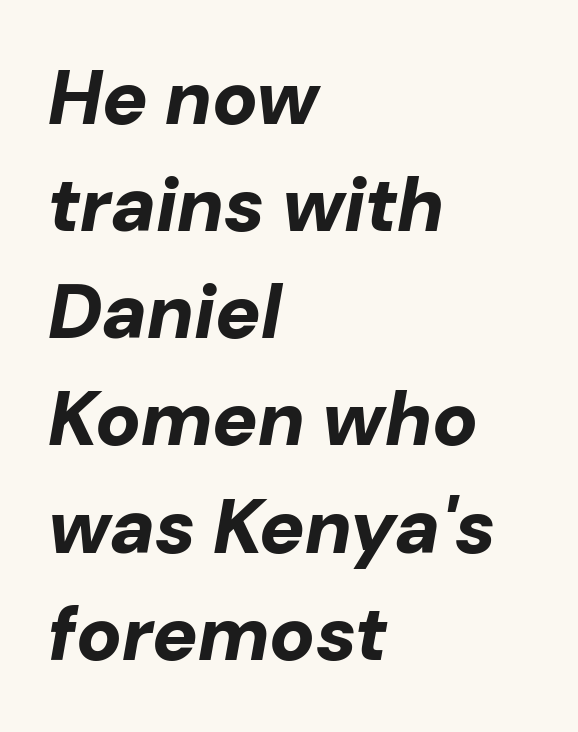
Q: Is the text bold? A: Yes.
Q: Is the text italic (slanted)? A: Yes, it leans right by about 10 degrees.
Q: Is the text underlined? A: No.
Q: How is the paragraph aligned? A: Left-aligned.
Q: Is the spacing between letters normal or unusually wide? A: Normal.
Q: Is the spacing between lines tight, normal or loose? A: Normal.
Q: Width (condensed, normal, or wide)? A: Normal.
Q: Stroke contrast? A: Low.
Q: x-height? A: Medium.
Q: Monospaced? A: No.
